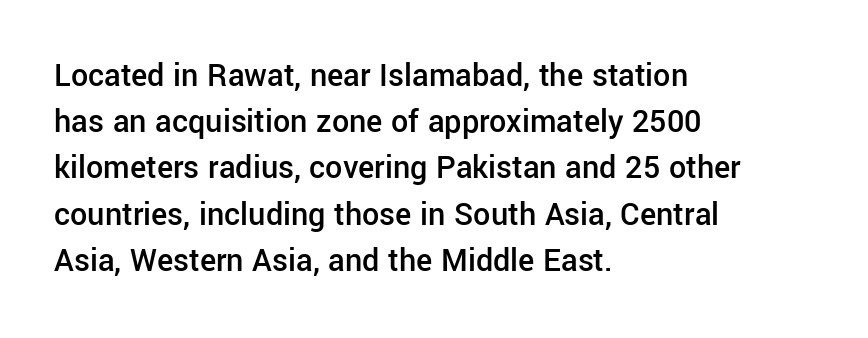
{"serif": "no", "italic": "no", "bold": "semi", "weight": "semibold", "width": "normal", "stroke_contrast": "low", "x_height": "medium", "monospaced": "no", "underline": "no", "align": "left", "line_spacing": "normal", "line_spacing_ratio": 1.36, "letter_spacing": "normal", "letter_spacing_em": 0.0, "glyph_px": 34}
